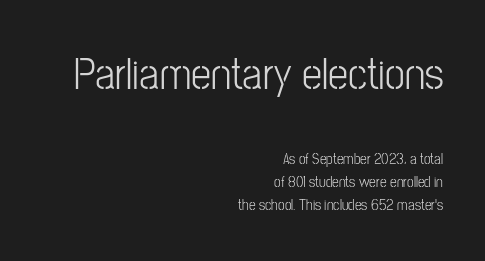
Q: Is the text bold? A: No.
Q: Is the text italic (slanted)? A: No, it is upright.
Q: Is the typeface a serif or a sans-serif typeface? A: Sans-serif.
Q: Is the text underlined? A: No.
Q: How is the paragraph aligned? A: Right-aligned.
Q: Is the spacing between letters normal or unusually wide? A: Normal.
Q: Is the spacing between lines tight, normal or loose? A: Normal.
Q: Which block of text is set in a larger size, the first (top) or the second (bottom)? A: The first (top) one.
Q: Width (condensed, normal, or wide)? A: Condensed.
Q: Stroke contrast? A: Low.
Q: x-height? A: Medium.
Q: Monospaced? A: No.
